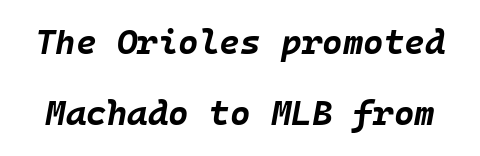
Q: Is the text bold? A: Yes.
Q: Is the text italic (slanted)? A: Yes, it leans right by about 10 degrees.
Q: Is the text underlined? A: No.
Q: Is the spacing between letters normal or unusually wide? A: Normal.
Q: Is the spacing between lines tight, normal or loose? A: Loose.
Q: Width (condensed, normal, or wide)? A: Normal.
Q: Stroke contrast? A: Low.
Q: x-height? A: Large.
